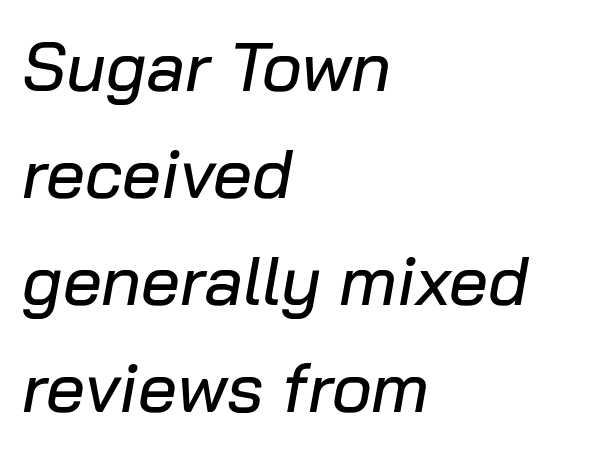
Each letter keeps its own natural width here, so spacing adapts to shape. Notice how the stems are inclined rather than vertical — that's the hallmark of italics. Reading down the block, your eye returns to a fixed left position each line. Any mark beneath the type? The region is blank. In terms of leading, this rendering sits right in the middle. Letter spacing: default.
